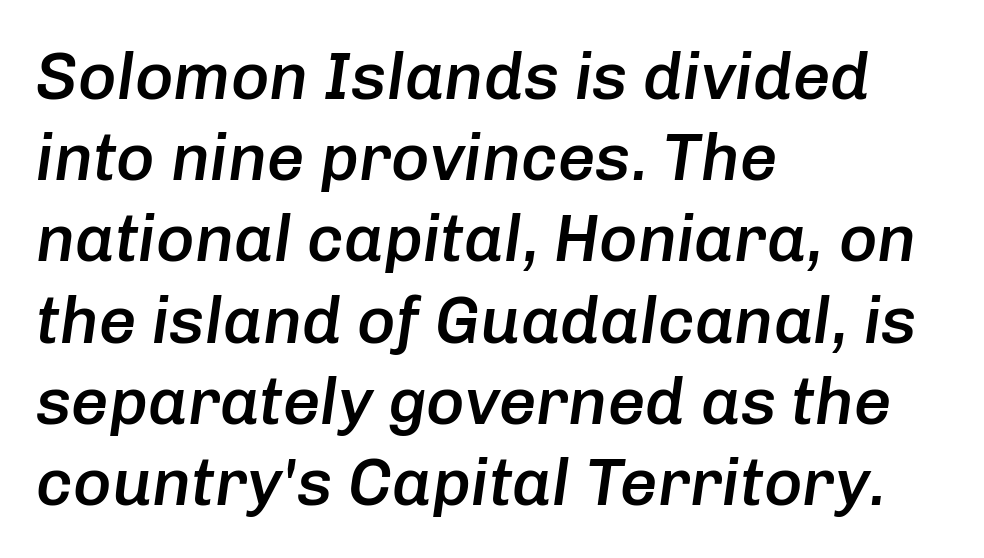
The image shows 66 px semibold type, italic (leaning right); set left-aligned, line spacing 1.23x, normal letter spacing, not underlined; low stroke contrast and a medium x-height.
